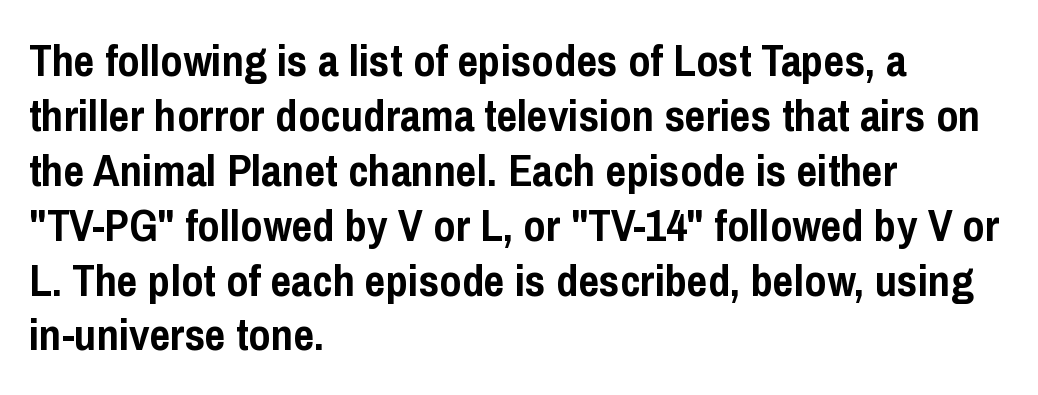
The rendering uses a bold face; every stroke is thick and dark. The foot of each line stays bare and open. Horizontally, the lines are justified to the leading edge only. The face used here is proportionally spaced, like ordinary book or web type.
